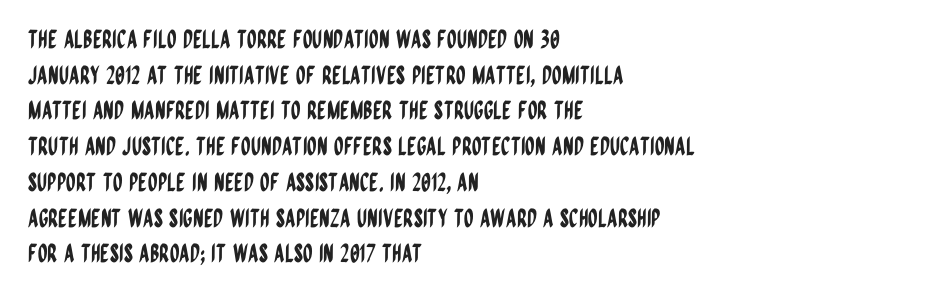
{"italic": "no", "underline": "no", "align": "left", "line_spacing": "normal", "line_spacing_ratio": 1.43, "letter_spacing": "normal", "letter_spacing_em": 0.0, "glyph_px": 25}
